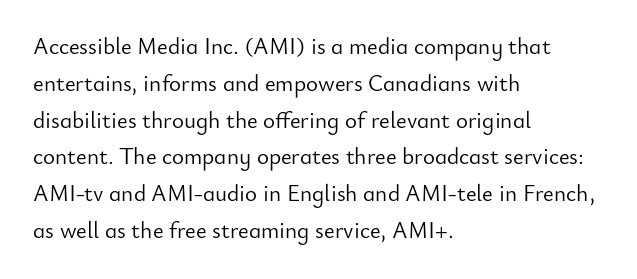
Q: Is the text bold? A: No.
Q: Is the text italic (slanted)? A: No, it is upright.
Q: Is the text underlined? A: No.
Q: How is the paragraph aligned? A: Left-aligned.
Q: Is the spacing between letters normal or unusually wide? A: Normal.
Q: Is the spacing between lines tight, normal or loose? A: Normal.
